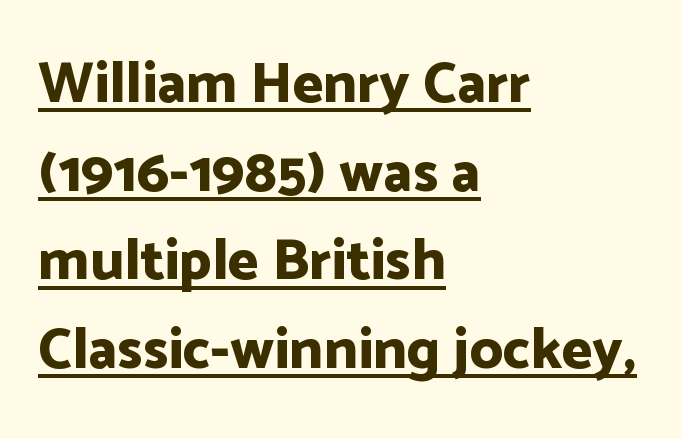
The image shows 58 px bold sans-serif type, upright; set left-aligned, normal line spacing (1.53x), normal letter spacing, underlined; low stroke contrast and a medium x-height.
